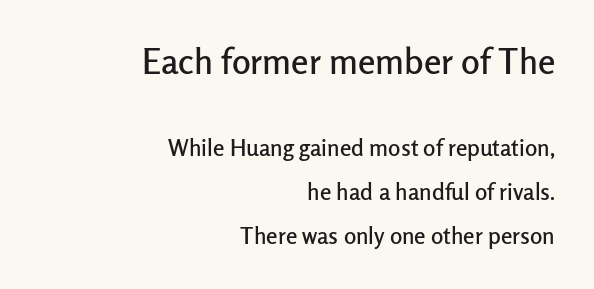
The image shows 35 px sans-serif type, upright; set right-aligned, loose line spacing (1.9x), normal letter spacing, not underlined; the first (top) block is 1.52x larger; low stroke contrast and a medium x-height.
